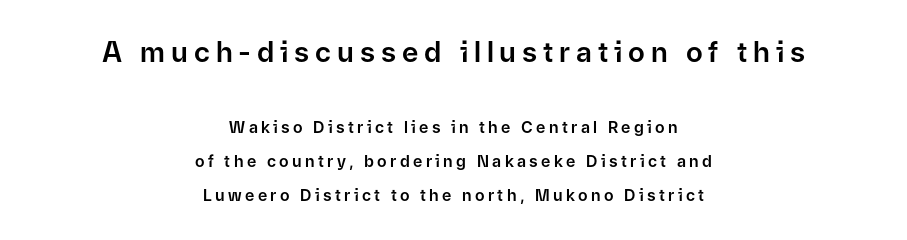
Horizontal alignment here is central, giving a formal, balanced look. The specimen omits any rule beneath the text block's lines. The horizontal fit of the characters is loose and conspicuously gappy. The type family on display is of the sans-serif kind. Character widths vary here, with narrow letters taking less room than wide ones.
